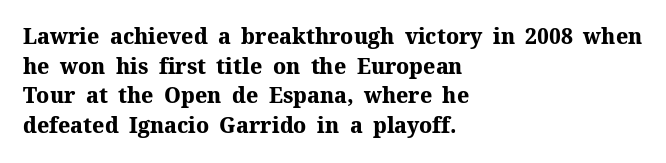
{"italic": "no", "bold": "yes", "underline": "no", "align": "left", "line_spacing": "normal", "line_spacing_ratio": 1.41, "letter_spacing": "normal", "letter_spacing_em": 0.0, "glyph_px": 21}
